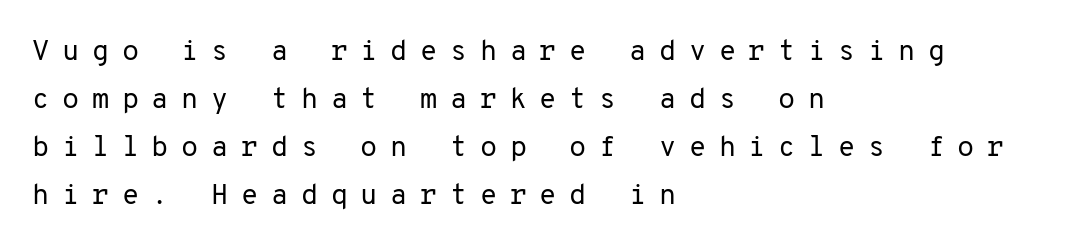
{"serif": "no", "italic": "no", "bold": "no", "weight": "regular", "width": "normal", "stroke_contrast": "low", "x_height": "medium", "monospaced": "yes", "underline": "no", "align": "left", "line_spacing_ratio": 1.71, "letter_spacing": "wide", "letter_spacing_em": 0.45, "glyph_px": 28}
